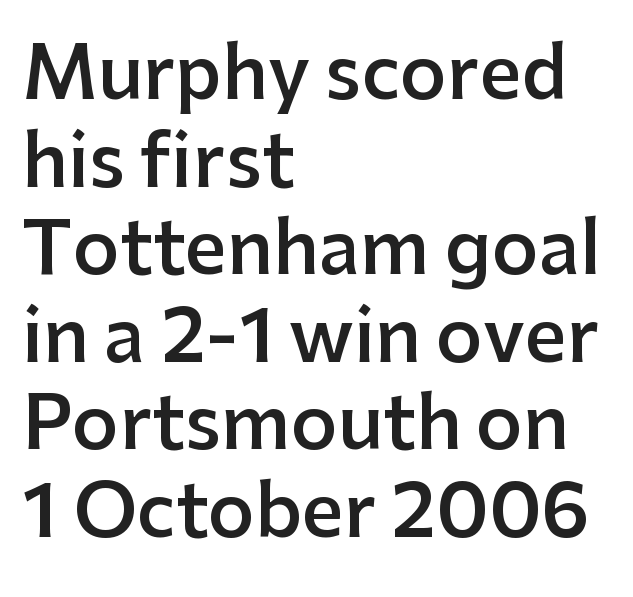
{"serif": "no", "italic": "no", "bold": "semi", "weight": "semibold", "width": "normal", "stroke_contrast": "low", "x_height": "medium", "monospaced": "no", "underline": "no", "align": "left", "line_spacing_ratio": 1.2, "letter_spacing": "normal", "letter_spacing_em": 0.0, "glyph_px": 73}
